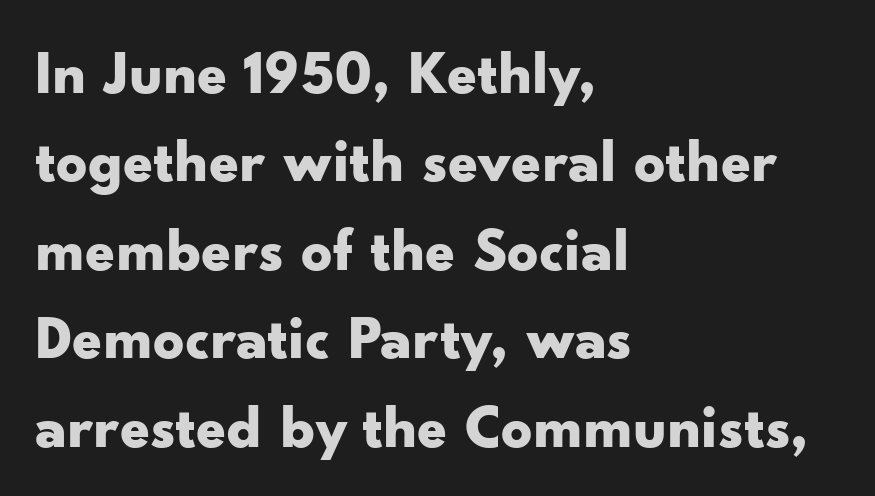
{"serif": "no", "italic": "no", "bold": "yes", "weight": "bold", "width": "wide", "stroke_contrast": "low", "x_height": "small", "monospaced": "no", "underline": "no", "align": "left", "line_spacing": "normal", "line_spacing_ratio": 1.45, "letter_spacing": "normal", "letter_spacing_em": 0.0, "glyph_px": 61}
